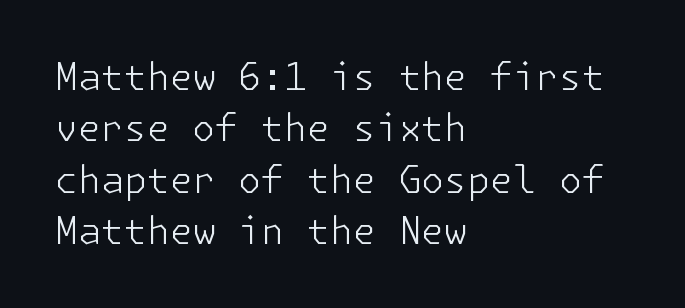
The image shows 37 px light sans-serif type, upright; set left-aligned, normal line spacing (1.39x), normal letter spacing, not underlined; low stroke contrast and a medium x-height.
